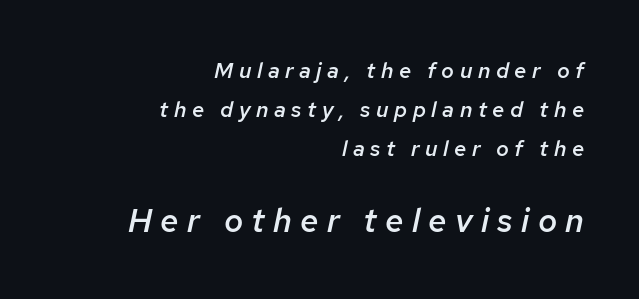
The image shows 33 px semibold type, italic (leaning right); set right-aligned, line spacing 1.77x, unusually wide letter spacing (+0.25 em), not underlined; the second (bottom) block is 1.5x larger; low stroke contrast and a medium x-height.
